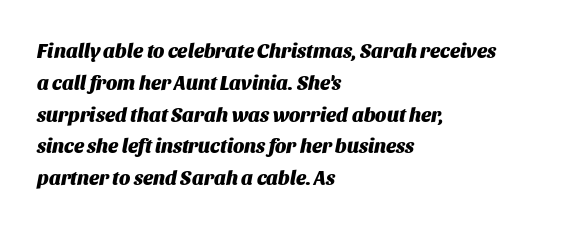
The image shows 20 px bold type, italic (leaning right); set left-aligned, normal line spacing (1.59x), normal letter spacing, not underlined.
